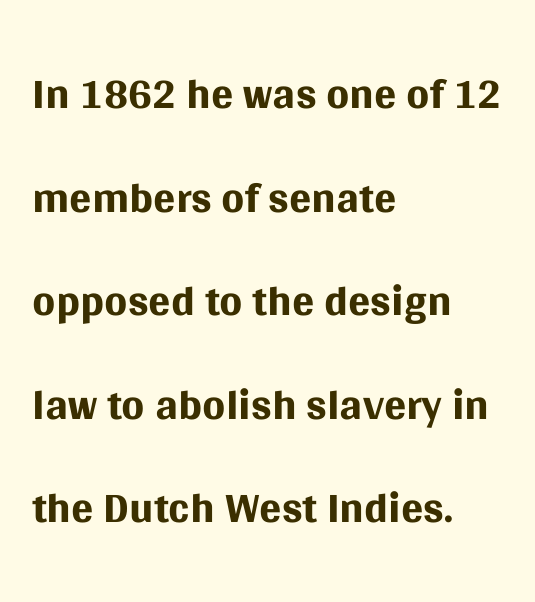
The image shows 66 px regular-weight sans-serif type, upright; set left-aligned, normal line spacing (1.57x), normal letter spacing, not underlined; medium stroke contrast and a large x-height.
